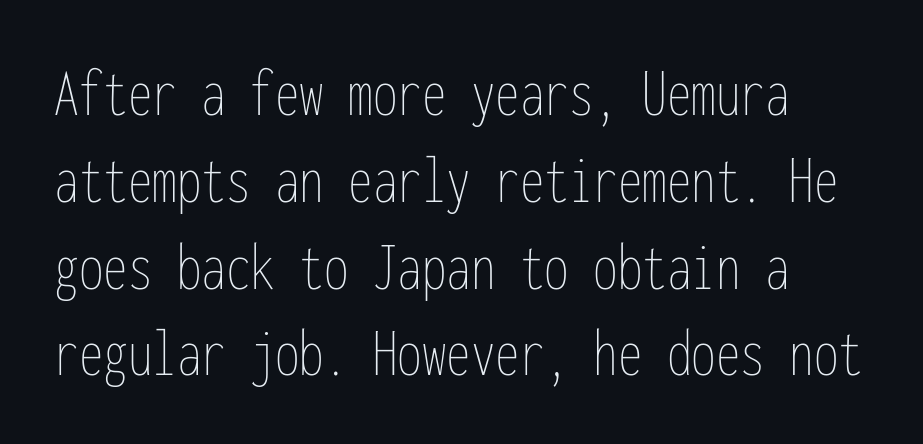
The image shows 70 px thin, condensed type, upright, monospaced; set line spacing 1.24x, normal letter spacing, not underlined; low stroke contrast and a medium x-height.
